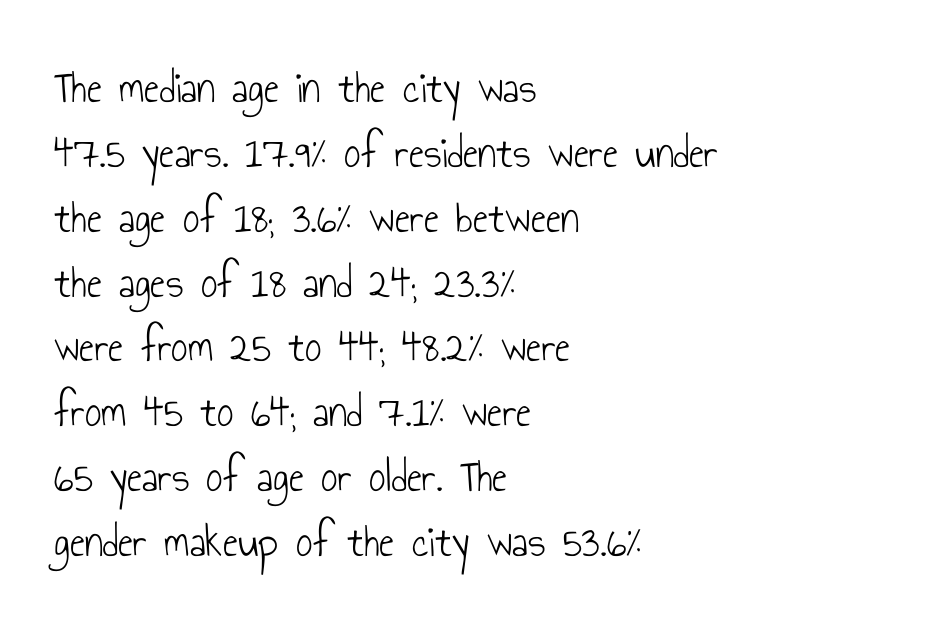
The image shows 46 px light, condensed sans-serif type, upright; set left-aligned, normal line spacing (1.41x), normal letter spacing, not underlined; low stroke contrast and a small x-height.
